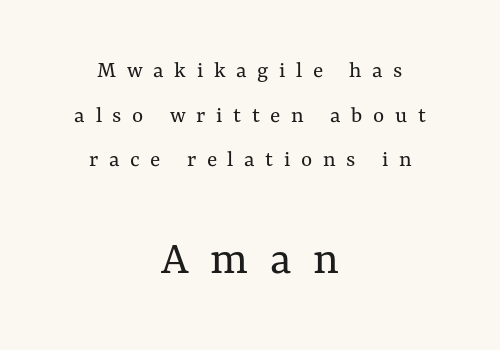
Caption: expanded tracking, letters set apart. If you folded the block vertically in half, each line would mirror itself in length. The weight would be labelled regular, book, light, or lighter still. Glance below the letters and you will spot only blank space. Tall strokes in this sample are plumb rather than angled.
